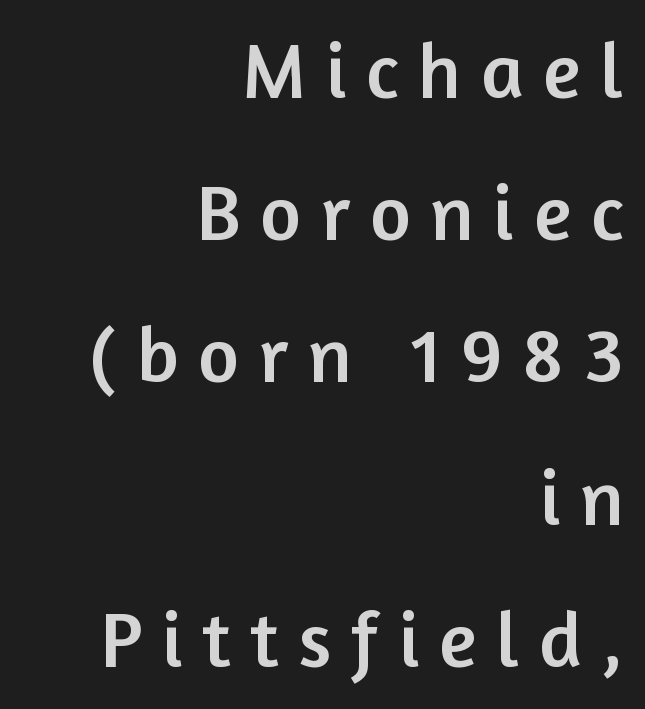
{"serif": "no", "italic": "no", "width": "normal", "stroke_contrast": "low", "x_height": "medium", "monospaced": "no", "underline": "no", "align": "right", "line_spacing_ratio": 1.8, "letter_spacing": "wide", "letter_spacing_em": 0.25, "glyph_px": 79}
